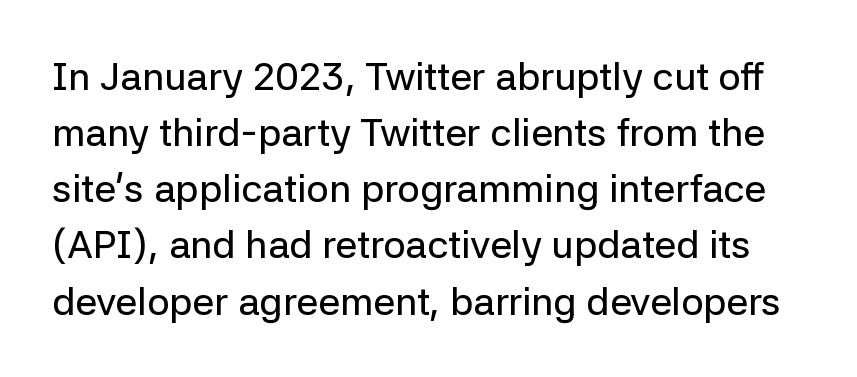
Does extra space separate the letters? No, they use regular spacing. It's the straight-up-and-down kind of type. Think of a printed novel: that variable character pitch is what you see here. In terms of letterform style, serifs are entirely absent. The string is rendered with underlining switched off. In terms of leading, this rendering sits right in the middle.
